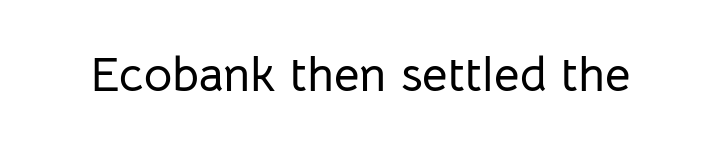
{"serif": "no", "italic": "no", "width": "normal", "stroke_contrast": "low", "x_height": "medium", "monospaced": "no", "underline": "no", "letter_spacing": "normal", "letter_spacing_em": 0.0, "glyph_px": 49}
